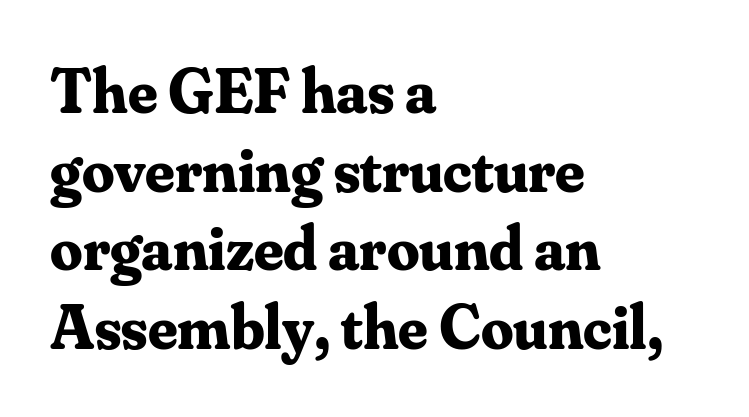
Q: Is the text bold? A: Yes.
Q: Is the text italic (slanted)? A: No, it is upright.
Q: Is the typeface a serif or a sans-serif typeface? A: Serif.
Q: Is the text underlined? A: No.
Q: How is the paragraph aligned? A: Left-aligned.
Q: Is the spacing between letters normal or unusually wide? A: Normal.
Q: Width (condensed, normal, or wide)? A: Normal.
Q: Stroke contrast? A: Medium.
Q: x-height? A: Small.
Q: Monospaced? A: No.
